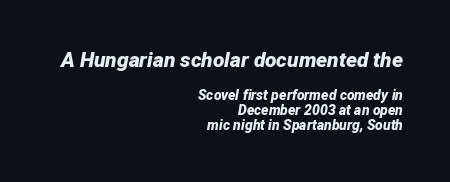
The image shows 21 px bold type, italic (leaning right); set right-aligned, tight line spacing (1.09x), normal letter spacing, not underlined; the first (top) block is 1.5x larger.
